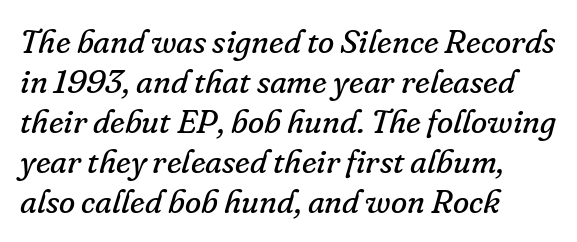
{"serif": "yes", "italic": "yes", "lean": "right", "slant_degrees": 16, "bold": "no", "weight": "regular", "width": "normal", "stroke_contrast": "low", "x_height": "small", "monospaced": "no", "underline": "no", "align": "left", "line_spacing_ratio": 1.21, "letter_spacing": "normal", "letter_spacing_em": 0.0, "glyph_px": 33}
